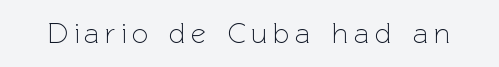
Q: Is the text bold? A: No.
Q: Is the text italic (slanted)? A: No, it is upright.
Q: Is the typeface a serif or a sans-serif typeface? A: Sans-serif.
Q: Is the text underlined? A: No.
Q: Width (condensed, normal, or wide)? A: Normal.
Q: x-height? A: Medium.
Q: Monospaced? A: No.
